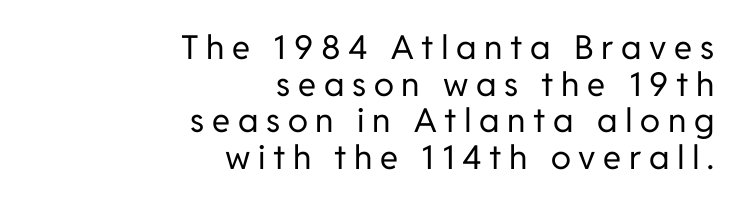
{"serif": "no", "italic": "no", "bold": "no", "weight": "regular", "width": "normal", "stroke_contrast": "low", "x_height": "medium", "monospaced": "no", "underline": "no", "align": "right", "line_spacing": "tight", "line_spacing_ratio": 1.11, "letter_spacing": "wide", "letter_spacing_em": 0.23, "glyph_px": 33}
